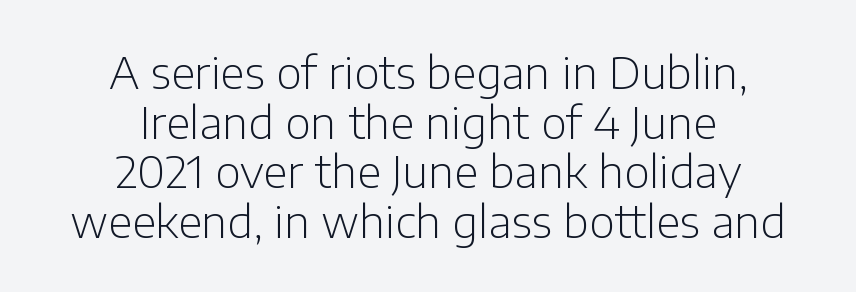
The image shows 44 px light sans-serif type, upright; set centered, tight line spacing (1.13x), normal letter spacing, not underlined; low stroke contrast and a medium x-height.
